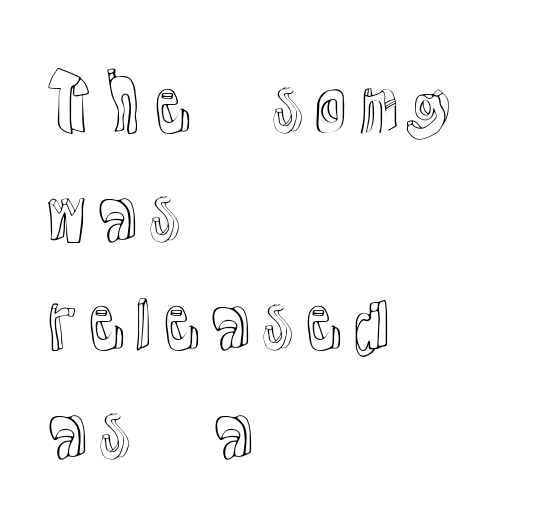
{"italic": "no", "width": "normal", "x_height": "medium", "monospaced": "no", "underline": "no", "align": "left", "line_spacing": "normal", "line_spacing_ratio": 1.51, "letter_spacing": "normal", "letter_spacing_em": 0.0, "glyph_px": 72}
